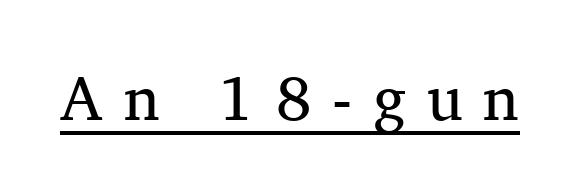
The image shows 63 px regular-weight serif type, upright; set unusually wide letter spacing (+0.33 em), underlined; medium stroke contrast and a medium x-height.
